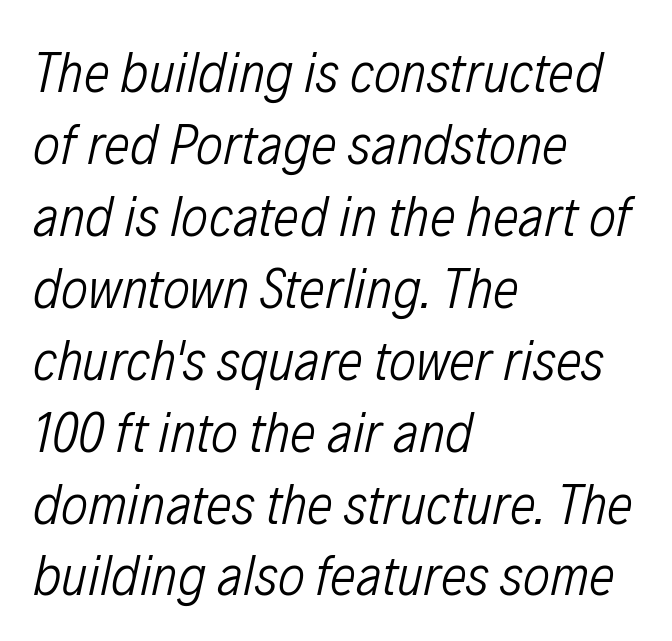
The image shows 58 px light, condensed type, italic (leaning right); set left-aligned, line spacing 1.24x, normal letter spacing, not underlined; low stroke contrast and a medium x-height.
